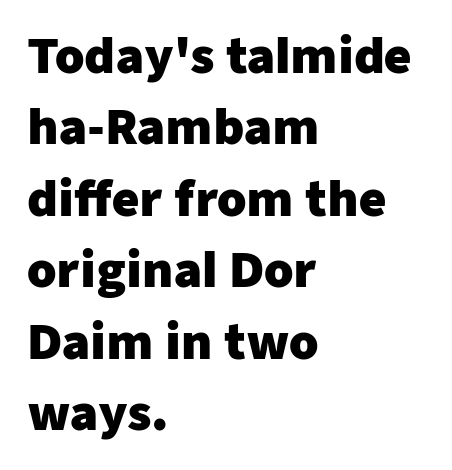
{"serif": "no", "italic": "no", "bold": "yes", "weight": "heavy", "width": "normal", "stroke_contrast": "low", "x_height": "medium", "monospaced": "no", "underline": "no", "align": "left", "line_spacing": "normal", "line_spacing_ratio": 1.52, "letter_spacing": "normal", "letter_spacing_em": 0.0, "glyph_px": 47}
